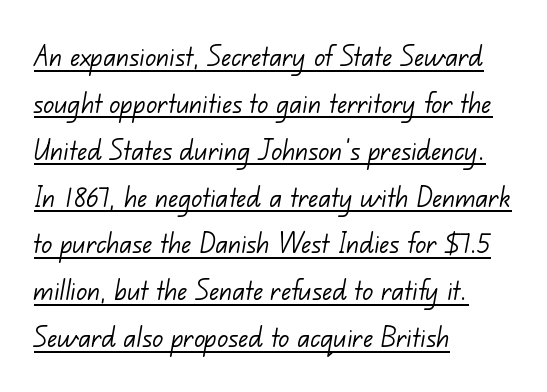
Q: Is the text bold? A: No.
Q: Is the typeface a serif or a sans-serif typeface? A: Sans-serif.
Q: Is the text underlined? A: Yes.
Q: How is the paragraph aligned? A: Left-aligned.
Q: Is the spacing between letters normal or unusually wide? A: Normal.
Q: Is the spacing between lines tight, normal or loose? A: Normal.
Q: Width (condensed, normal, or wide)? A: Normal.
Q: Stroke contrast? A: Low.
Q: x-height? A: Small.
Q: Monospaced? A: No.
